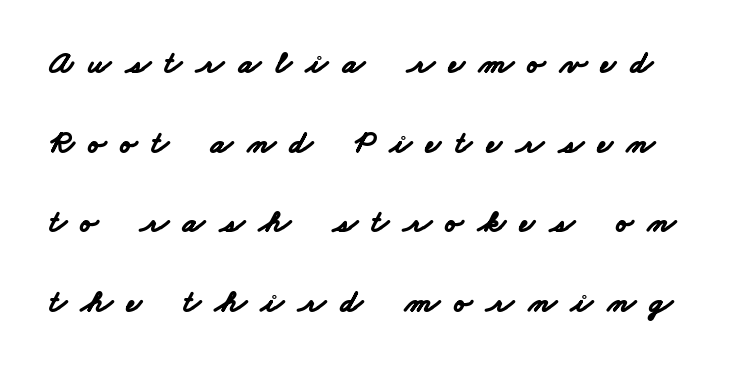
{"serif": "no", "bold": "yes", "weight": "bold", "width": "wide", "stroke_contrast": "low", "x_height": "small", "monospaced": "no", "underline": "no", "line_spacing": "loose", "line_spacing_ratio": 2.49, "letter_spacing": "wide", "letter_spacing_em": 0.46, "glyph_px": 32}
